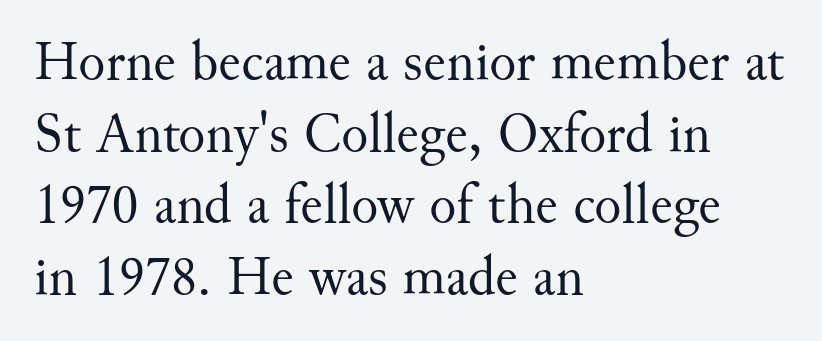
The image shows 56 px regular-weight serif type, upright; set left-aligned, normal line spacing (1.28x), normal letter spacing, not underlined; medium stroke contrast and a small x-height.
